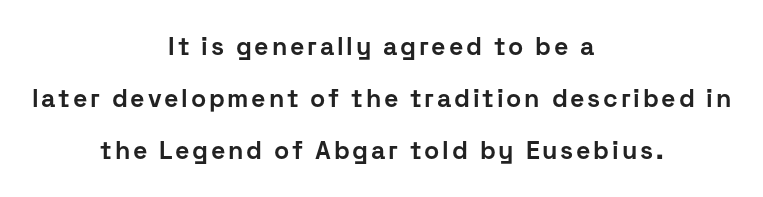
Q: Is the text bold? A: Yes.
Q: Is the text italic (slanted)? A: No, it is upright.
Q: Is the text underlined? A: No.
Q: How is the paragraph aligned? A: Centered.
Q: Is the spacing between lines tight, normal or loose? A: Loose.
